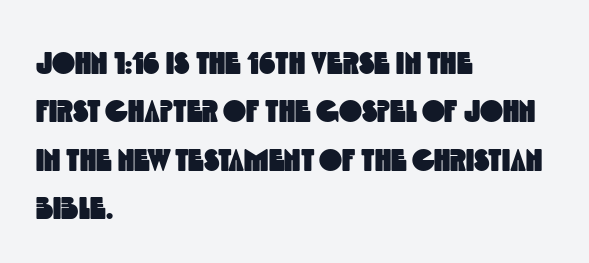
{"serif": "no", "width": "condensed", "x_height": "large", "monospaced": "no", "underline": "no", "align": "left", "line_spacing": "normal", "line_spacing_ratio": 1.56, "letter_spacing": "normal", "letter_spacing_em": 0.0, "glyph_px": 31}
